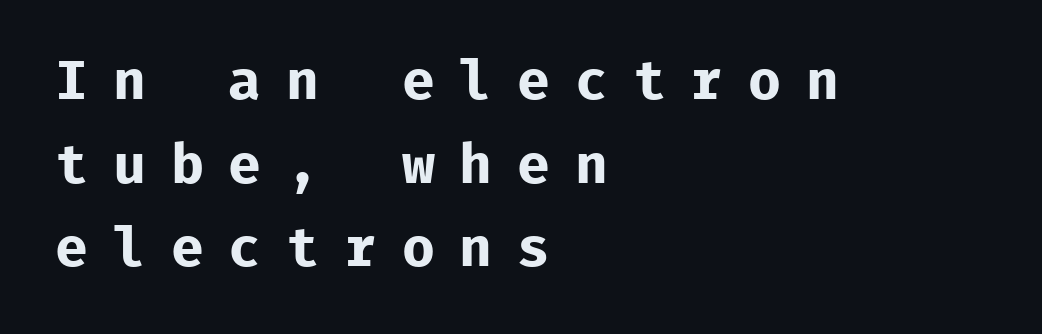
{"serif": "no", "italic": "no", "bold": "yes", "weight": "bold", "width": "normal", "stroke_contrast": "low", "x_height": "medium", "monospaced": "yes", "underline": "no", "align": "left", "line_spacing": "normal", "line_spacing_ratio": 1.52, "letter_spacing": "wide", "letter_spacing_em": 0.45, "glyph_px": 55}
